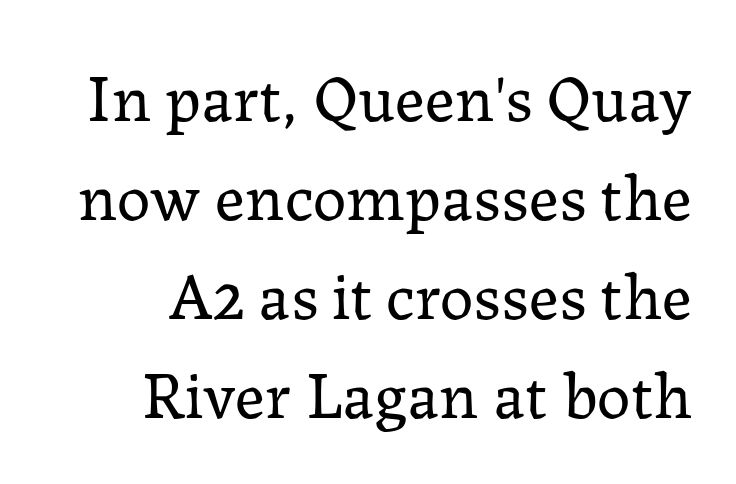
The image shows 67 px regular-weight serif type, upright; set normal line spacing (1.48x), normal letter spacing, not underlined; low stroke contrast and a medium x-height.
